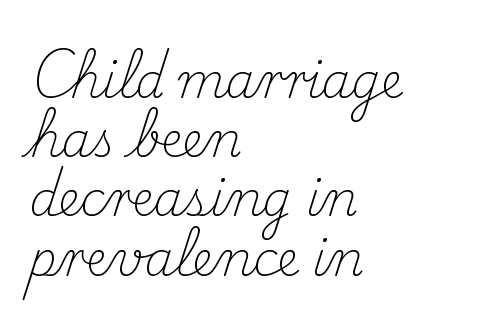
Q: Is the text bold? A: No.
Q: Is the text italic (slanted)? A: Yes.
Q: Is the typeface a serif or a sans-serif typeface? A: Serif.
Q: Is the text underlined? A: No.
Q: How is the paragraph aligned? A: Left-aligned.
Q: Is the spacing between letters normal or unusually wide? A: Normal.
Q: Is the spacing between lines tight, normal or loose? A: Normal.
Q: Width (condensed, normal, or wide)? A: Normal.
Q: Stroke contrast? A: Medium.
Q: x-height? A: Small.
Q: Monospaced? A: No.
